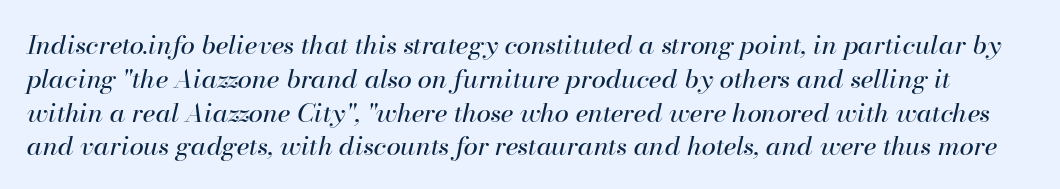
Compared with a typical body face, this is equally light or lighter still. Emphasis-style slanted type is in use. Type without underlining. The block of text has a typical density, with ordinary space between rows. Honestly, the letter spacing is just normal — you wouldn't notice it.
